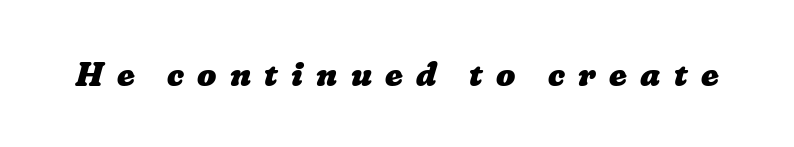
The image shows 34 px heavy type; set unusually wide letter spacing (+0.39 em), not underlined; low stroke contrast and a medium x-height.
